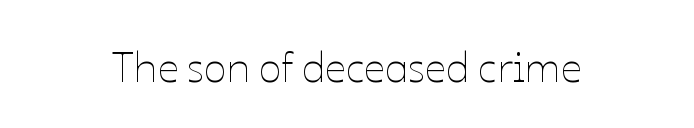
Q: Is the text bold? A: No.
Q: Is the text italic (slanted)? A: No, it is upright.
Q: Is the text underlined? A: No.
Q: Is the spacing between letters normal or unusually wide? A: Normal.
Q: Width (condensed, normal, or wide)? A: Normal.
Q: Stroke contrast? A: Low.
Q: x-height? A: Medium.
Q: Monospaced? A: No.
